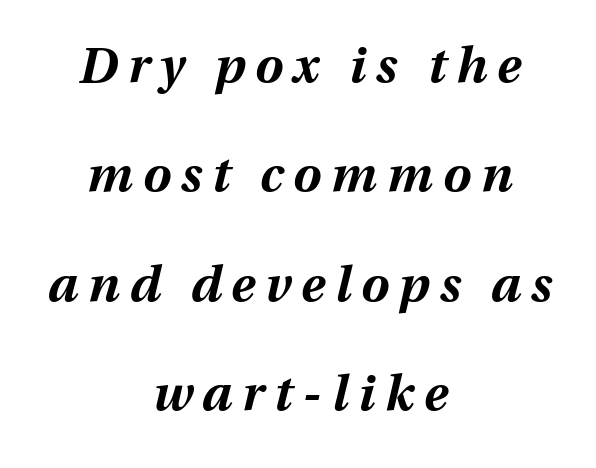
The image shows 50 px bold type, italic (leaning right); set centered, loose line spacing (2.19x), unusually wide letter spacing (+0.2 em), not underlined; medium stroke contrast and a medium x-height.
